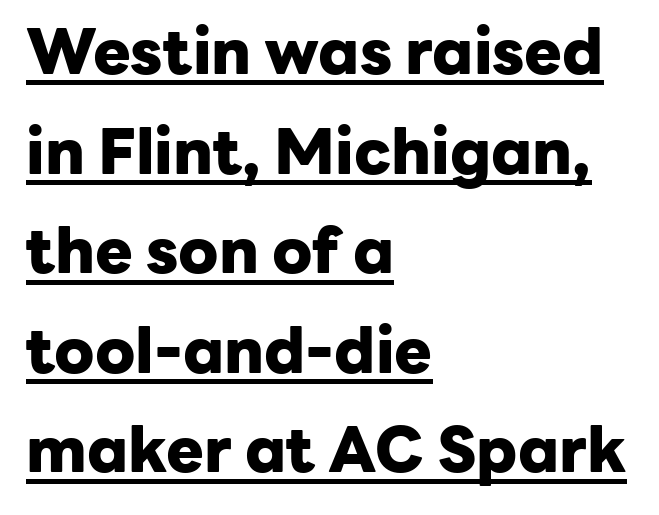
The image shows 63 px heavy sans-serif type, upright; set left-aligned, normal line spacing (1.58x), normal letter spacing, underlined; low stroke contrast and a medium x-height.
